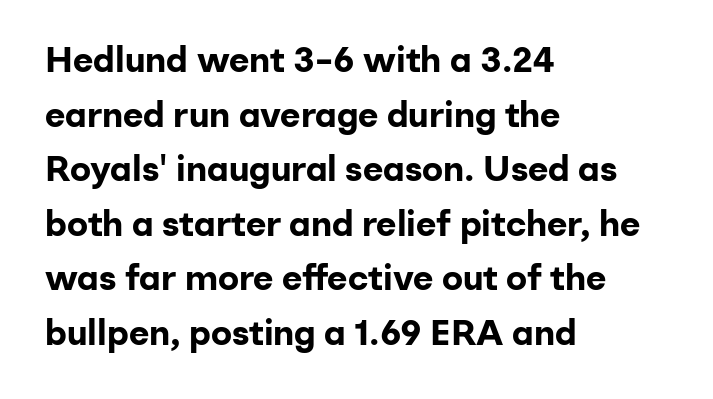
{"serif": "no", "italic": "no", "bold": "yes", "weight": "bold", "width": "normal", "stroke_contrast": "low", "x_height": "medium", "monospaced": "no", "underline": "no", "align": "left", "line_spacing": "normal", "line_spacing_ratio": 1.56, "letter_spacing": "normal", "letter_spacing_em": 0.0, "glyph_px": 35}
